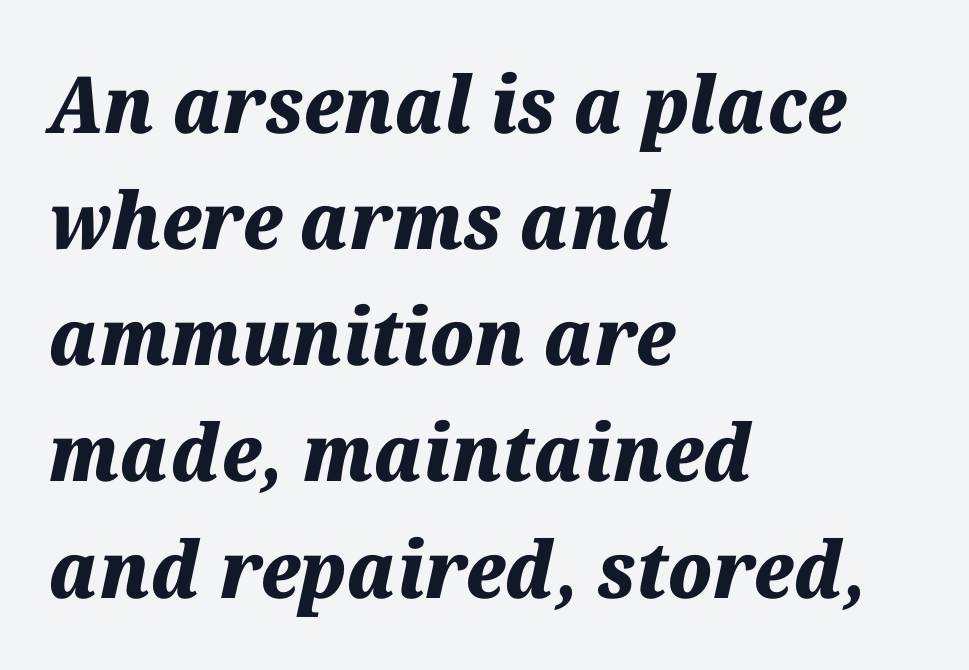
The image shows 79 px heavy type, italic (leaning right); set left-aligned, normal line spacing (1.47x), normal letter spacing, not underlined; medium stroke contrast and a medium x-height.
